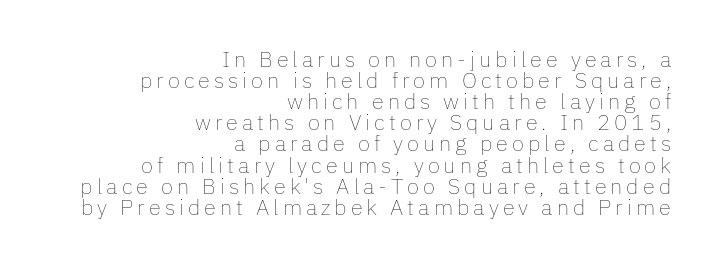
The image shows 22 px text type, upright; set right-aligned, tight line spacing (0.96x), not underlined.
